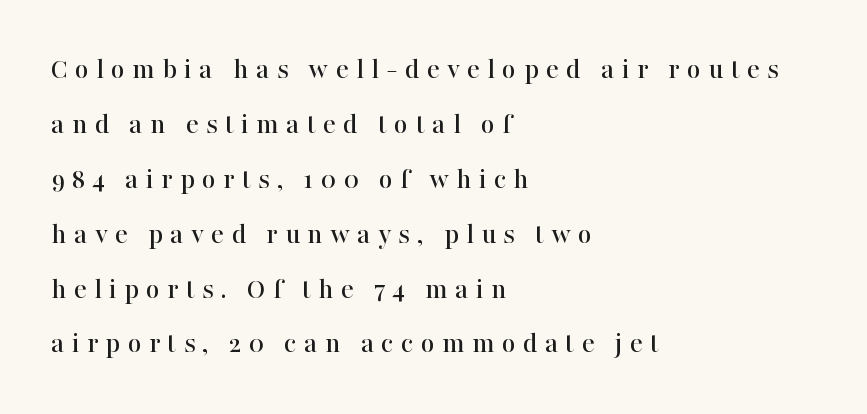
The image shows 30 px serif type, upright; set left-aligned, line spacing 1.83x, unusually wide letter spacing (+0.24 em), not underlined; high stroke contrast and a medium x-height.
